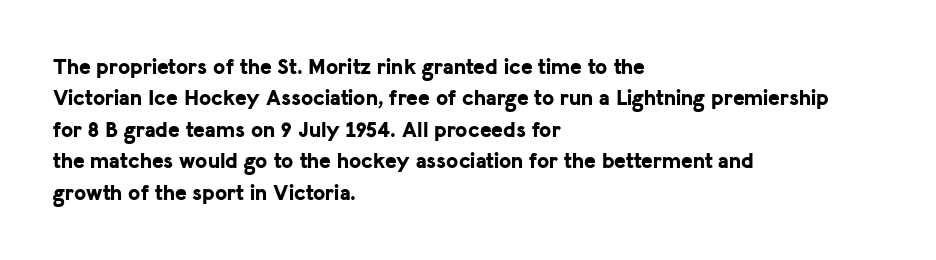
The image shows 22 px bold type, upright; set left-aligned, normal line spacing (1.43x), normal letter spacing, not underlined.
